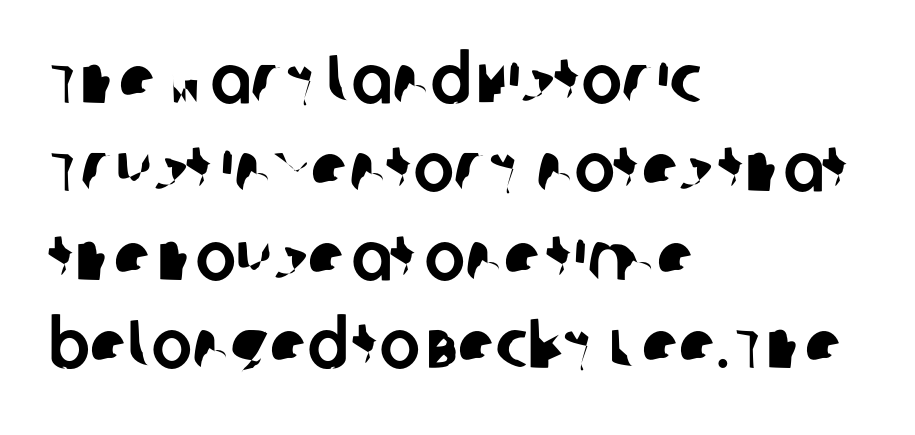
Q: Is the typeface a serif or a sans-serif typeface? A: Sans-serif.
Q: Is the text underlined? A: No.
Q: How is the paragraph aligned? A: Left-aligned.
Q: Is the spacing between letters normal or unusually wide? A: Normal.
Q: Is the spacing between lines tight, normal or loose? A: Normal.
Q: Width (condensed, normal, or wide)? A: Normal.
Q: Stroke contrast? A: Low.
Q: x-height? A: Large.
Q: Monospaced? A: No.
